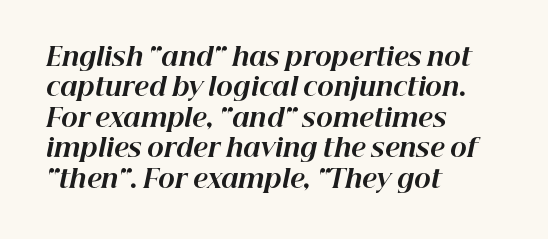
The image shows 25 px bold type, italic (leaning right); set left-aligned, line spacing 1.22x, normal letter spacing, not underlined.
